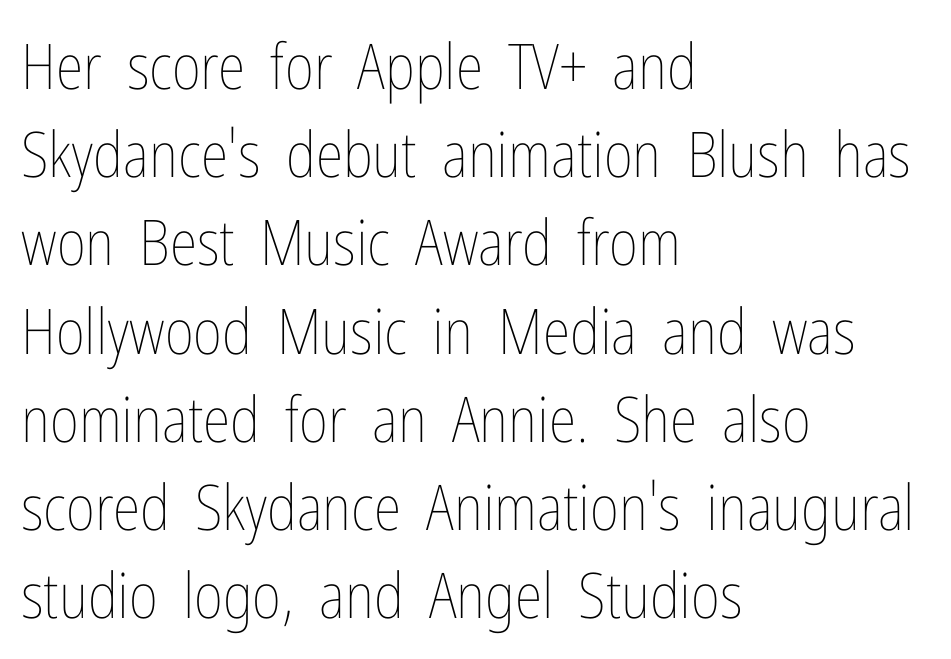
{"italic": "no", "bold": "no", "weight": "thin", "width": "condensed", "stroke_contrast": "low", "x_height": "medium", "monospaced": "no", "underline": "no", "align": "left", "line_spacing": "normal", "line_spacing_ratio": 1.4, "letter_spacing": "normal", "letter_spacing_em": 0.0, "glyph_px": 63}
